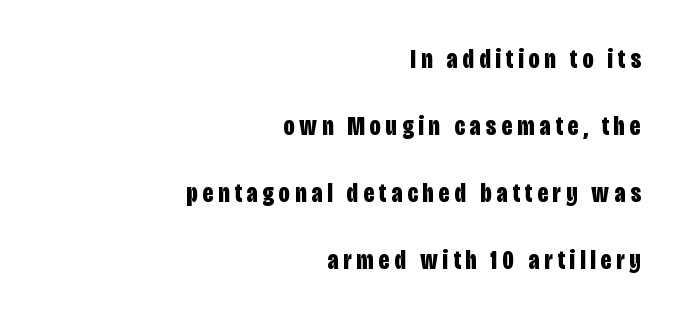
The image shows 27 px bold type, upright; set right-aligned, loose line spacing (2.48x), not underlined.
